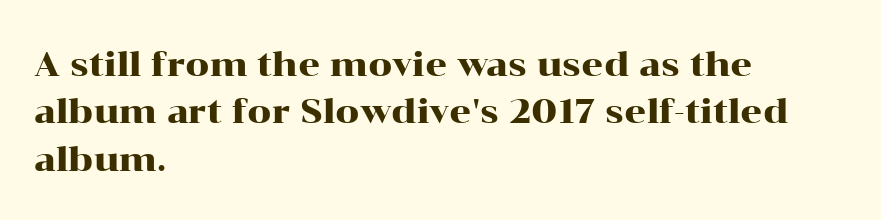
{"serif": "yes", "italic": "no", "width": "wide", "stroke_contrast": "high", "x_height": "medium", "monospaced": "no", "underline": "no", "align": "left", "line_spacing": "normal", "line_spacing_ratio": 1.39, "letter_spacing": "normal", "letter_spacing_em": 0.0, "glyph_px": 34}
